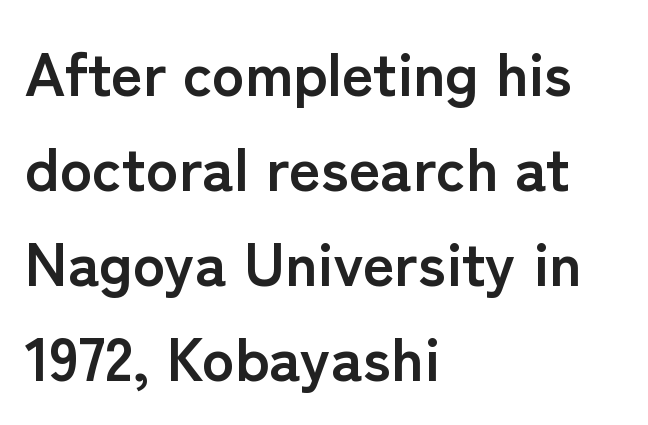
The image shows 61 px semibold sans-serif type, upright; set left-aligned, normal line spacing (1.56x), normal letter spacing, not underlined; low stroke contrast and a medium x-height.
